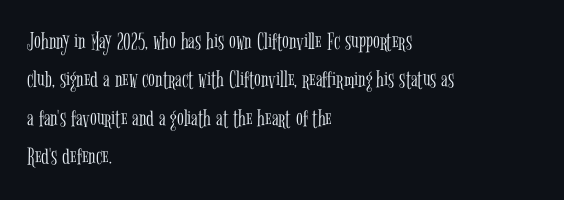
{"italic": "no", "bold": "no", "underline": "no", "align": "left", "line_spacing": "normal", "line_spacing_ratio": 1.54, "letter_spacing": "normal", "letter_spacing_em": 0.0, "glyph_px": 25}
